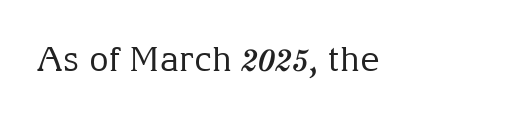
Q: Is the text bold? A: No.
Q: Is the text italic (slanted)? A: No, it is upright.
Q: Is the typeface a serif or a sans-serif typeface? A: Serif.
Q: Is the text underlined? A: No.
Q: Is the spacing between letters normal or unusually wide? A: Normal.
Q: Width (condensed, normal, or wide)? A: Normal.
Q: Stroke contrast? A: Medium.
Q: x-height? A: Medium.
Q: Monospaced? A: No.
